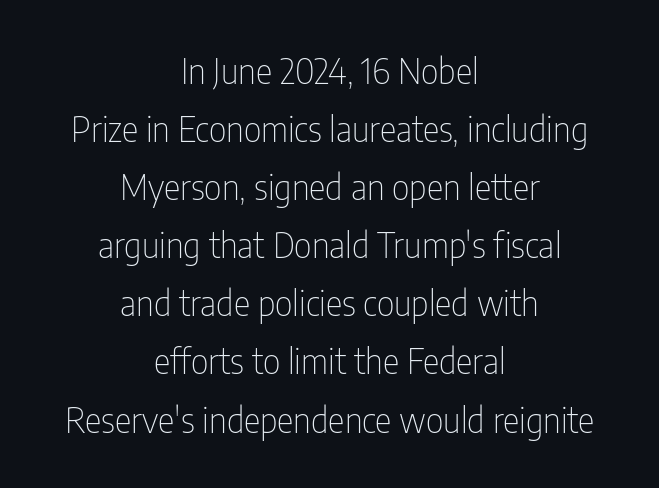
{"serif": "no", "italic": "no", "bold": "no", "weight": "thin", "width": "condensed", "stroke_contrast": "low", "x_height": "medium", "monospaced": "no", "underline": "no", "align": "center", "line_spacing": "normal", "line_spacing_ratio": 1.66, "letter_spacing": "normal", "letter_spacing_em": 0.0, "glyph_px": 35}
